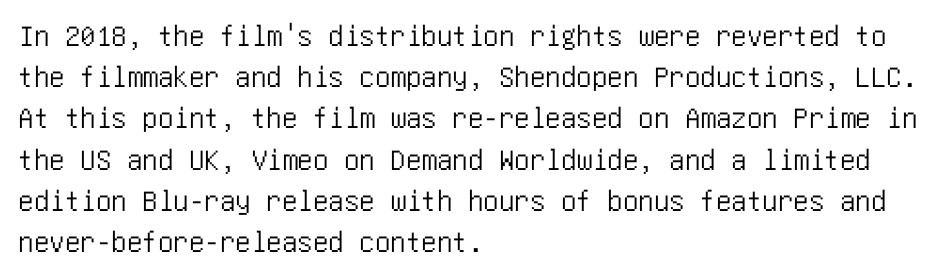
The image shows 31 px condensed sans-serif type, upright; set left-aligned, normal line spacing (1.33x), normal letter spacing, not underlined; low stroke contrast and a large x-height.
